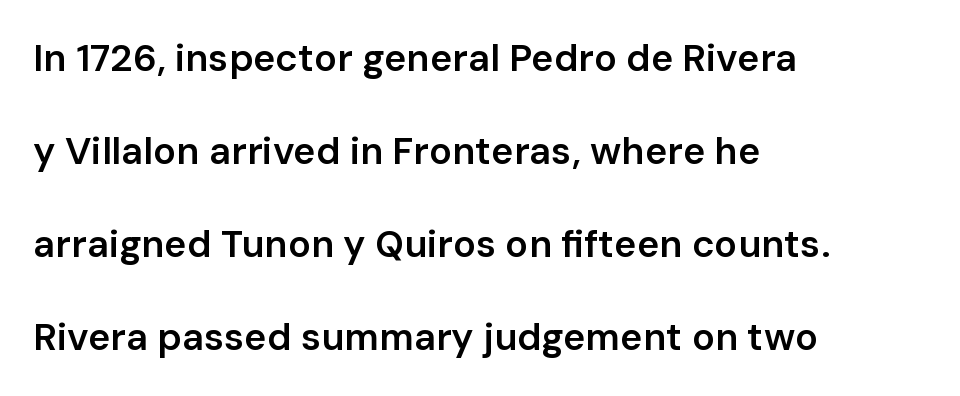
{"serif": "no", "italic": "no", "bold": "semi", "weight": "semibold", "width": "normal", "stroke_contrast": "low", "x_height": "medium", "monospaced": "no", "underline": "no", "align": "left", "line_spacing": "loose", "line_spacing_ratio": 2.45, "letter_spacing": "normal", "letter_spacing_em": 0.0, "glyph_px": 38}
